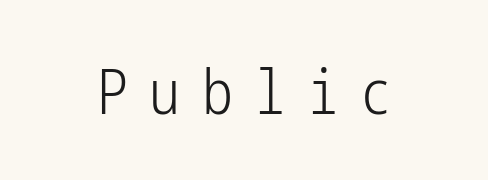
Rendered with straight, roman letterforms. The tracking reads as deliberately expanded to a designer's eye. The area under the type is left untouched. Is the stroke heavy? The answer is a plain regular-or-lighter. The rendering shows plain stroke endings on the letterforms — a sans-serif design.
